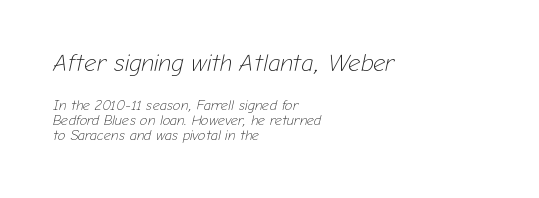
{"italic": "yes", "lean": "right", "slant_degrees": 12, "bold": "no", "underline": "no", "align": "left", "line_spacing": "tight", "line_spacing_ratio": 1.1, "letter_spacing": "normal", "letter_spacing_em": 0.0, "larger_block": "first", "size_ratio": 1.71, "glyph_px": 24}
